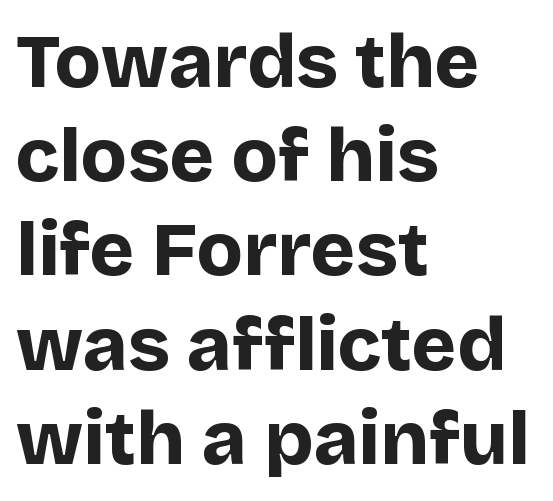
{"serif": "no", "italic": "no", "bold": "yes", "weight": "bold", "width": "normal", "stroke_contrast": "low", "x_height": "large", "monospaced": "no", "underline": "no", "align": "left", "line_spacing_ratio": 1.24, "letter_spacing": "normal", "letter_spacing_em": 0.0, "glyph_px": 76}
